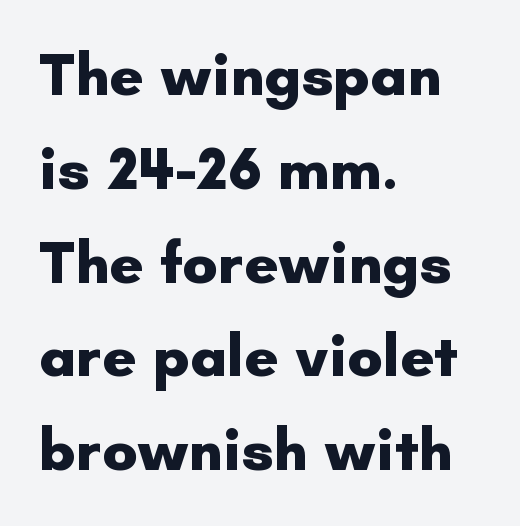
Q: Is the text bold? A: Yes.
Q: Is the text italic (slanted)? A: No, it is upright.
Q: Is the typeface a serif or a sans-serif typeface? A: Sans-serif.
Q: Is the text underlined? A: No.
Q: How is the paragraph aligned? A: Left-aligned.
Q: Is the spacing between letters normal or unusually wide? A: Normal.
Q: Is the spacing between lines tight, normal or loose? A: Normal.
Q: Width (condensed, normal, or wide)? A: Normal.
Q: Stroke contrast? A: Low.
Q: x-height? A: Small.
Q: Monospaced? A: No.
